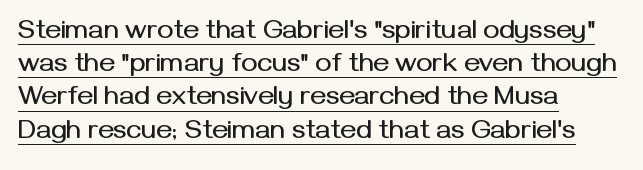
Glance below the letters and you will spot a drawn line. A roman cut, with each character standing at attention. These lines keep a tight, regular rhythm from letter to letter. Notice how the passage keeps a crisp vertical edge on the left only.
